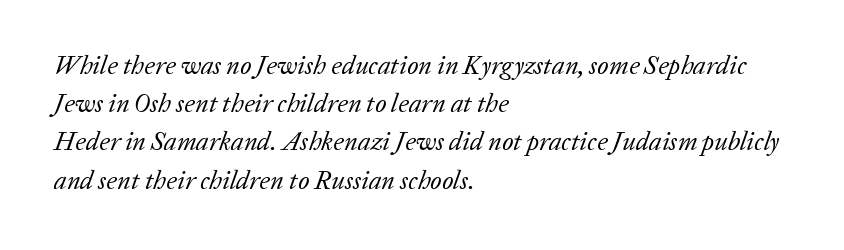
{"italic": "yes", "lean": "right", "slant_degrees": 20, "bold": "no", "underline": "no", "align": "left", "line_spacing": "normal", "line_spacing_ratio": 1.47, "letter_spacing": "normal", "letter_spacing_em": 0.0, "glyph_px": 26}
